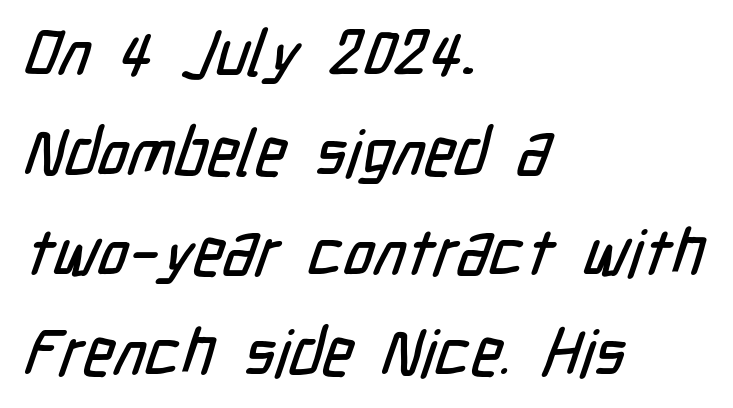
The image shows 65 px condensed sans-serif type; set left-aligned, normal line spacing (1.54x), normal letter spacing, not underlined; low stroke contrast and a medium x-height.
